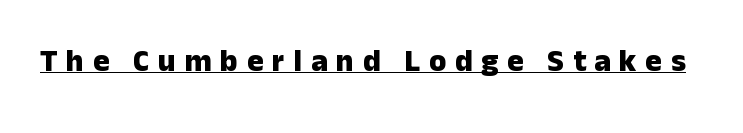
{"serif": "no", "italic": "no", "bold": "yes", "weight": "heavy", "width": "normal", "stroke_contrast": "low", "x_height": "medium", "monospaced": "no", "underline": "yes", "letter_spacing": "wide", "letter_spacing_em": 0.28, "glyph_px": 31}
